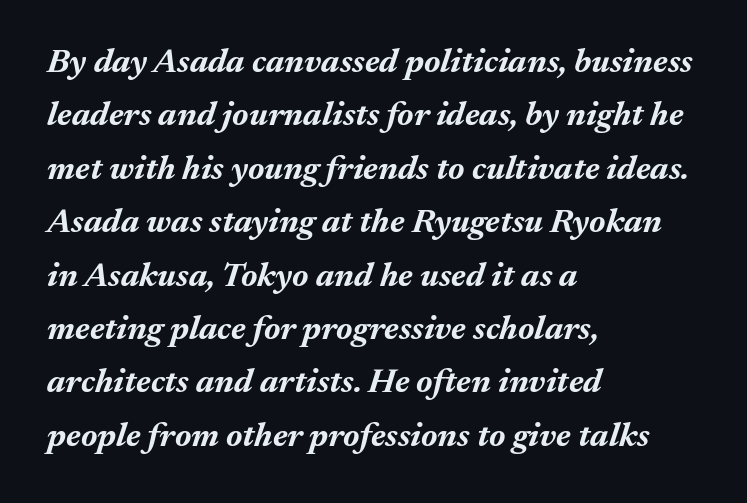
{"italic": "yes", "lean": "right", "slant_degrees": 17, "bold": "yes", "weight": "bold", "width": "normal", "stroke_contrast": "medium", "x_height": "medium", "monospaced": "no", "underline": "no", "align": "left", "line_spacing": "normal", "line_spacing_ratio": 1.57, "letter_spacing": "normal", "letter_spacing_em": 0.0, "glyph_px": 34}
